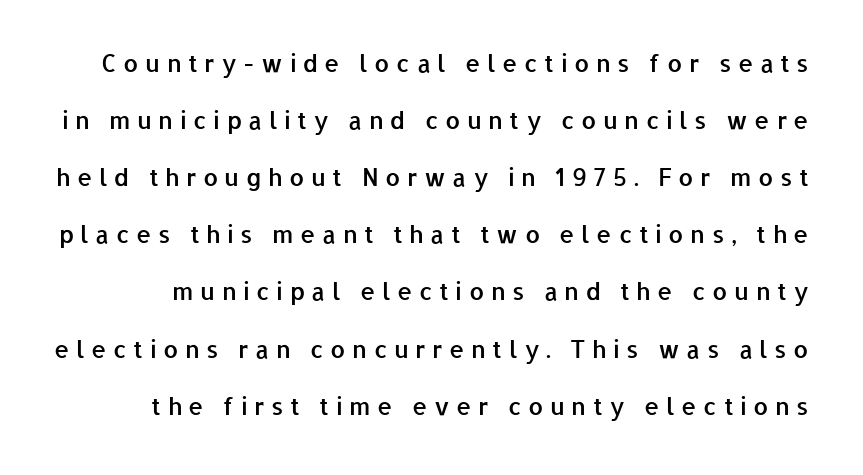
Q: Is the text bold? A: Semi-bold.
Q: Is the text italic (slanted)? A: No, it is upright.
Q: Is the text underlined? A: No.
Q: Is the spacing between letters normal or unusually wide? A: Unusually wide.
Q: Is the spacing between lines tight, normal or loose? A: Loose.
